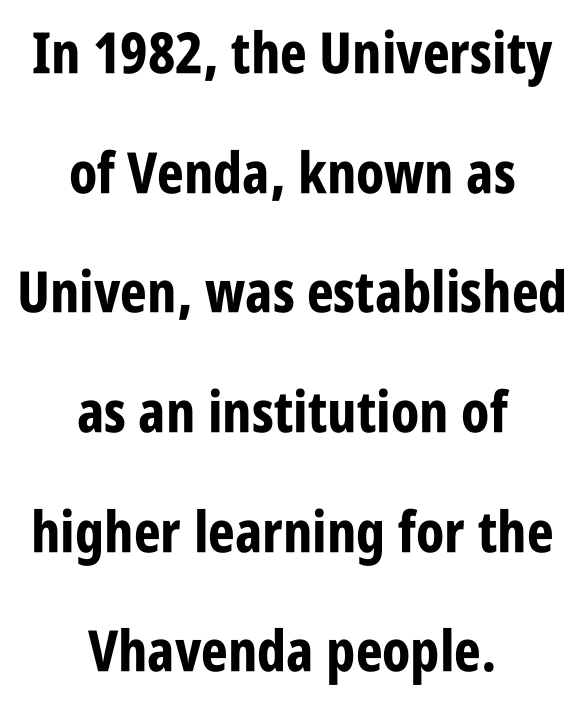
{"serif": "no", "italic": "no", "bold": "yes", "weight": "bold", "width": "condensed", "stroke_contrast": "low", "x_height": "large", "monospaced": "no", "underline": "no", "align": "center", "line_spacing": "loose", "line_spacing_ratio": 2.1, "letter_spacing": "normal", "letter_spacing_em": 0.0, "glyph_px": 57}
